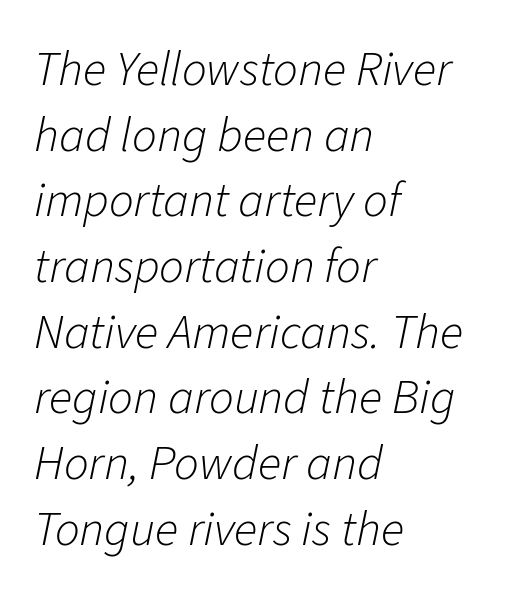
{"italic": "yes", "lean": "right", "slant_degrees": 11, "bold": "no", "weight": "light", "width": "normal", "stroke_contrast": "low", "x_height": "medium", "monospaced": "no", "underline": "no", "align": "left", "line_spacing": "normal", "line_spacing_ratio": 1.34, "letter_spacing": "normal", "letter_spacing_em": 0.0, "glyph_px": 49}
